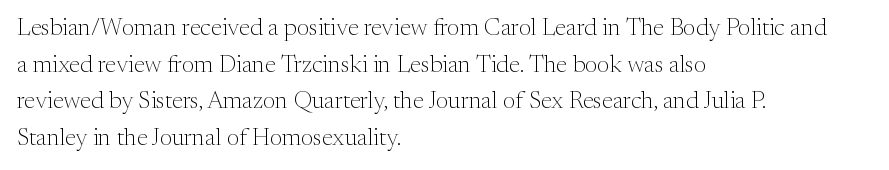
The image shows 24 px text type, upright; set left-aligned, normal line spacing (1.53x), normal letter spacing, not underlined.
